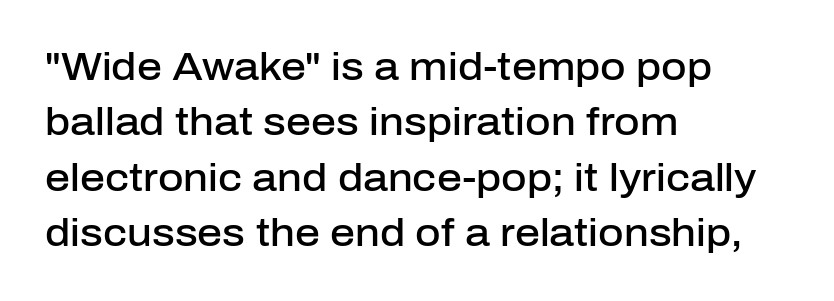
{"serif": "no", "italic": "no", "bold": "semi", "weight": "semibold", "width": "normal", "stroke_contrast": "low", "x_height": "medium", "monospaced": "no", "underline": "no", "align": "left", "line_spacing": "normal", "line_spacing_ratio": 1.42, "letter_spacing": "normal", "letter_spacing_em": 0.0, "glyph_px": 39}
